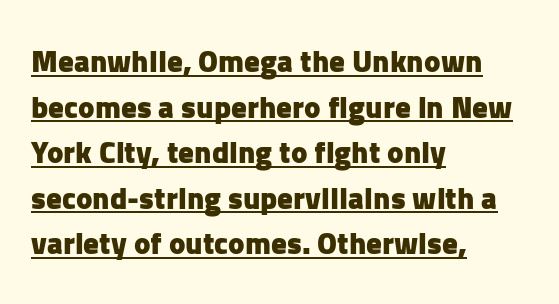
{"serif": "no", "italic": "no", "bold": "yes", "weight": "heavy", "width": "normal", "stroke_contrast": "low", "x_height": "medium", "monospaced": "no", "underline": "yes", "align": "left", "line_spacing": "normal", "line_spacing_ratio": 1.47, "letter_spacing": "normal", "letter_spacing_em": 0.0, "glyph_px": 31}
